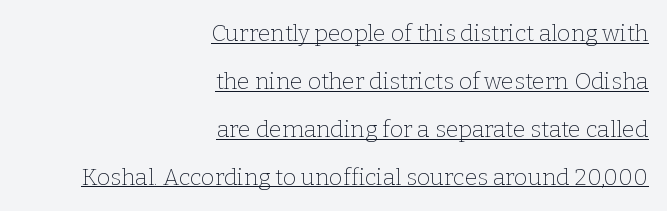
Q: Is the text bold? A: No.
Q: Is the text italic (slanted)? A: No, it is upright.
Q: Is the text underlined? A: Yes.
Q: How is the paragraph aligned? A: Right-aligned.
Q: Is the spacing between letters normal or unusually wide? A: Normal.
Q: Is the spacing between lines tight, normal or loose? A: Loose.
